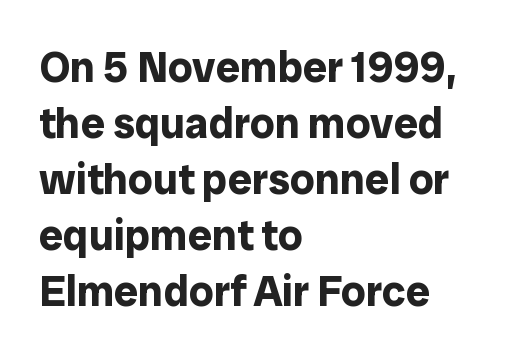
{"serif": "no", "italic": "no", "bold": "yes", "weight": "bold", "width": "normal", "stroke_contrast": "low", "x_height": "medium", "monospaced": "no", "underline": "no", "align": "left", "line_spacing": "normal", "line_spacing_ratio": 1.3, "letter_spacing": "normal", "letter_spacing_em": 0.0, "glyph_px": 43}
